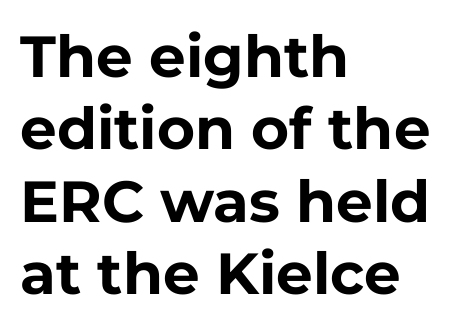
The image shows 58 px bold sans-serif type, upright; set left-aligned, normal line spacing (1.25x), normal letter spacing, not underlined; low stroke contrast and a medium x-height.
